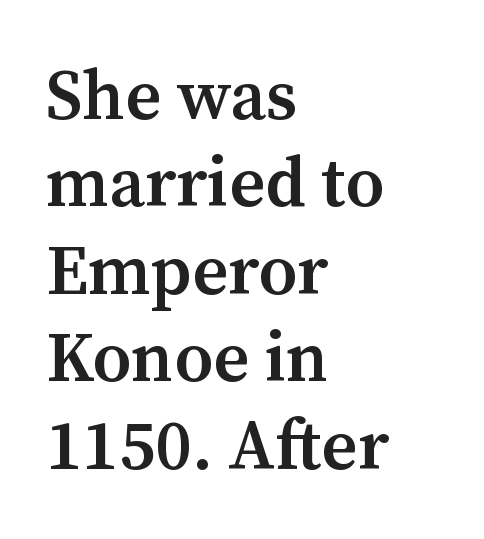
{"serif": "yes", "italic": "no", "bold": "semi", "weight": "semibold", "width": "normal", "stroke_contrast": "medium", "x_height": "medium", "monospaced": "no", "underline": "no", "align": "left", "line_spacing": "normal", "line_spacing_ratio": 1.25, "letter_spacing": "normal", "letter_spacing_em": 0.0, "glyph_px": 70}
